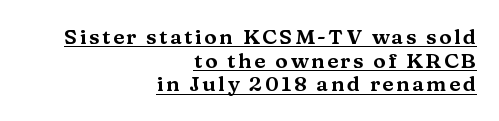
Q: Is the text italic (slanted)? A: No, it is upright.
Q: Is the text underlined? A: Yes.
Q: How is the paragraph aligned? A: Right-aligned.
Q: Is the spacing between lines tight, normal or loose? A: Tight.
